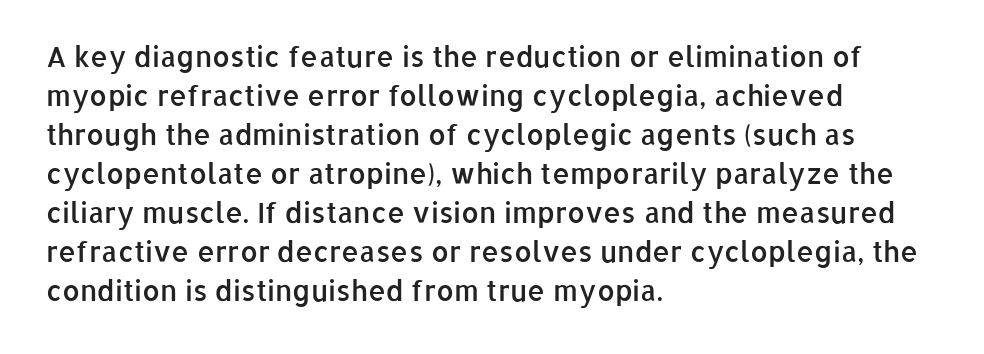
Q: Is the text bold? A: Semi-bold.
Q: Is the text italic (slanted)? A: No, it is upright.
Q: Is the typeface a serif or a sans-serif typeface? A: Sans-serif.
Q: Is the text underlined? A: No.
Q: How is the paragraph aligned? A: Left-aligned.
Q: Is the spacing between letters normal or unusually wide? A: Normal.
Q: Is the spacing between lines tight, normal or loose? A: Normal.
Q: Width (condensed, normal, or wide)? A: Normal.
Q: Stroke contrast? A: Low.
Q: x-height? A: Medium.
Q: Monospaced? A: No.
